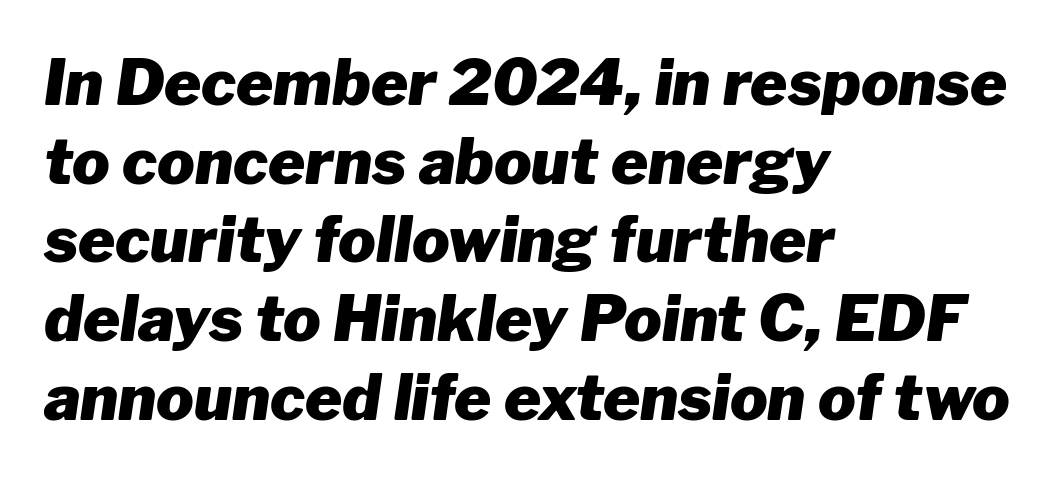
{"italic": "yes", "lean": "right", "slant_degrees": 8, "bold": "yes", "weight": "heavy", "width": "normal", "stroke_contrast": "low", "x_height": "medium", "monospaced": "no", "underline": "no", "align": "left", "line_spacing": "normal", "line_spacing_ratio": 1.25, "letter_spacing": "normal", "letter_spacing_em": 0.0, "glyph_px": 63}
